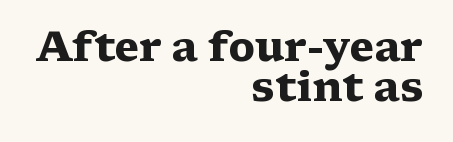
Plain, unruled lines of type. A student would call this right alignment; a typographer would say flush right, rag left. The vertical gap from one line to the next is small. Inter-character spacing is left at the font's built-in metrics. This sample has the flowing, uneven cadence of proportional lettering.
